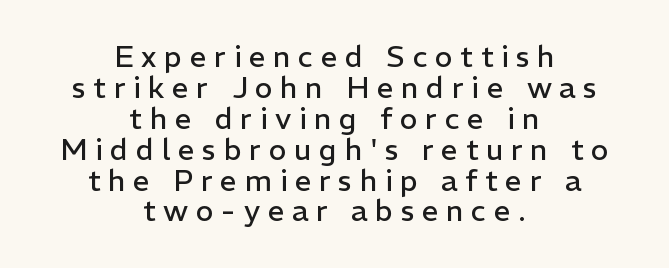
{"serif": "no", "italic": "no", "bold": "no", "weight": "regular", "width": "normal", "stroke_contrast": "low", "x_height": "medium", "monospaced": "no", "underline": "no", "align": "center", "line_spacing": "tight", "line_spacing_ratio": 1.03, "letter_spacing": "wide", "letter_spacing_em": 0.25, "glyph_px": 30}
